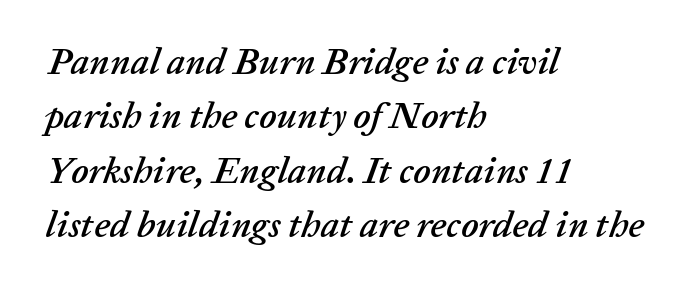
Q: Is the text italic (slanted)? A: Yes, it leans right by about 20 degrees.
Q: Is the text underlined? A: No.
Q: How is the paragraph aligned? A: Left-aligned.
Q: Is the spacing between letters normal or unusually wide? A: Normal.
Q: Is the spacing between lines tight, normal or loose? A: Normal.
Q: Width (condensed, normal, or wide)? A: Normal.
Q: Stroke contrast? A: Low.
Q: x-height? A: Medium.
Q: Monospaced? A: No.
